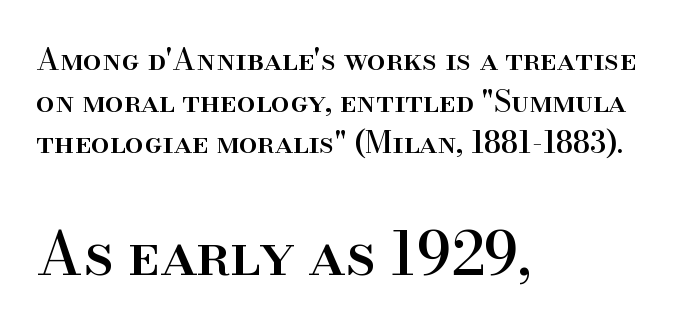
The image shows 59 px serif type, upright; set left-aligned, normal line spacing (1.39x), normal letter spacing, not underlined; the second (bottom) block is 1.97x larger; high stroke contrast and a small x-height.
